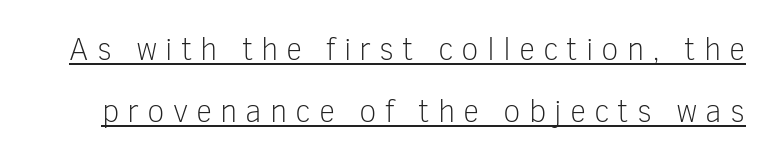
Q: Is the text bold? A: No.
Q: Is the text italic (slanted)? A: No, it is upright.
Q: Is the typeface a serif or a sans-serif typeface? A: Sans-serif.
Q: Is the text underlined? A: Yes.
Q: Is the spacing between letters normal or unusually wide? A: Unusually wide.
Q: Is the spacing between lines tight, normal or loose? A: Loose.
Q: Width (condensed, normal, or wide)? A: Normal.
Q: Stroke contrast? A: Low.
Q: x-height? A: Medium.
Q: Monospaced? A: No.
